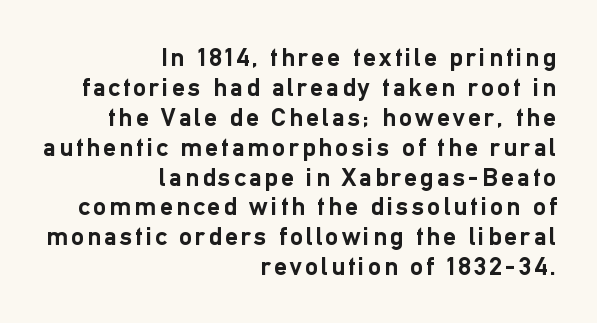
{"italic": "no", "bold": "yes", "underline": "no", "align": "right", "line_spacing": "tight", "line_spacing_ratio": 1.15, "glyph_px": 26}
